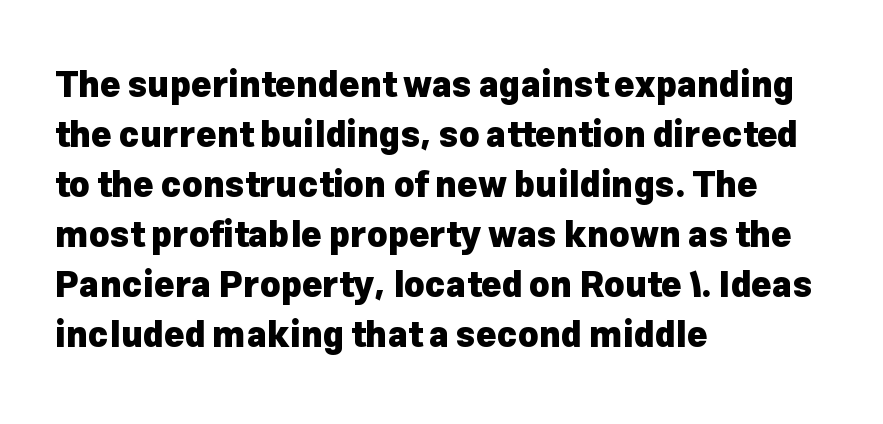
{"serif": "no", "italic": "no", "bold": "yes", "weight": "heavy", "width": "normal", "stroke_contrast": "low", "x_height": "medium", "monospaced": "no", "underline": "no", "align": "left", "line_spacing": "normal", "line_spacing_ratio": 1.43, "letter_spacing": "normal", "letter_spacing_em": 0.0, "glyph_px": 35}
